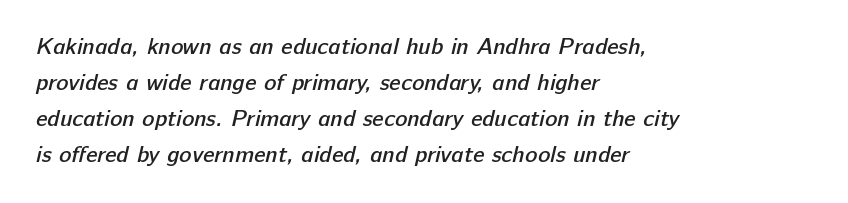
The image shows 23 px text type; set left-aligned, normal line spacing (1.57x), normal letter spacing, not underlined.
